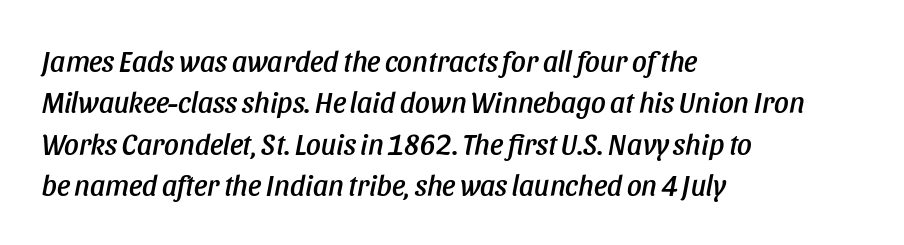
The image shows 29 px condensed type, italic (leaning right); set left-aligned, normal line spacing (1.43x), normal letter spacing, not underlined; low stroke contrast and a large x-height.
